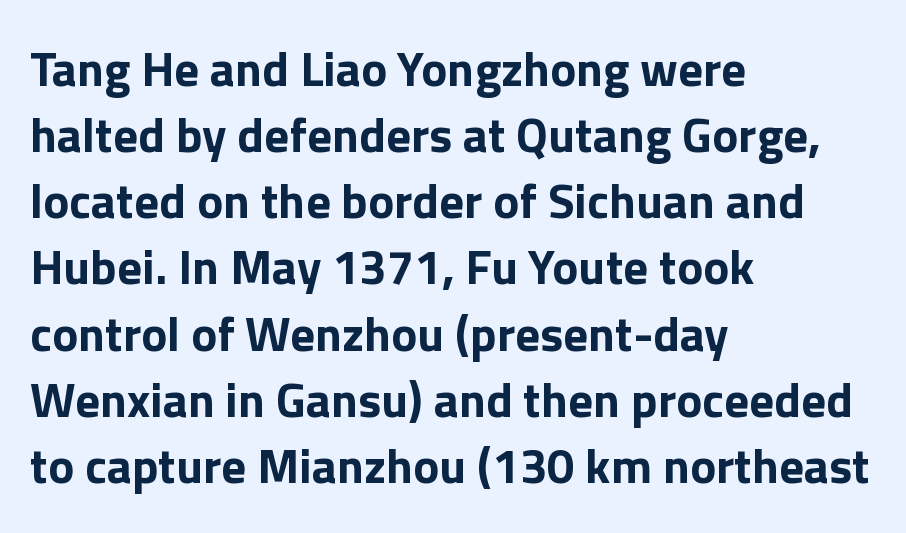
Q: Is the text bold? A: Yes.
Q: Is the text italic (slanted)? A: No, it is upright.
Q: Is the typeface a serif or a sans-serif typeface? A: Sans-serif.
Q: Is the text underlined? A: No.
Q: How is the paragraph aligned? A: Left-aligned.
Q: Is the spacing between letters normal or unusually wide? A: Normal.
Q: Is the spacing between lines tight, normal or loose? A: Normal.
Q: Width (condensed, normal, or wide)? A: Normal.
Q: x-height? A: Medium.
Q: Monospaced? A: No.
